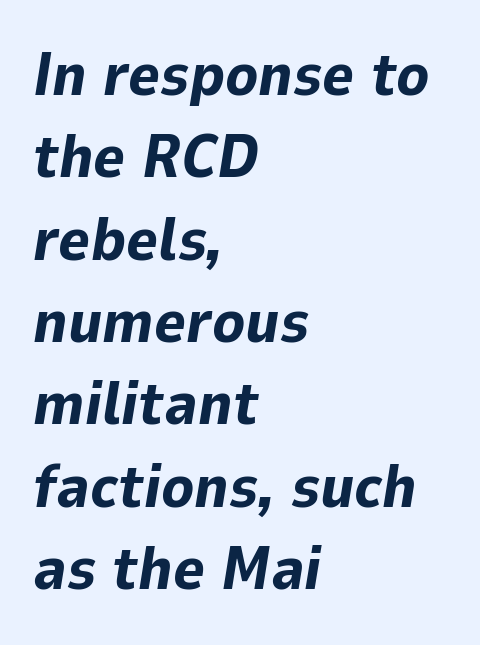
Q: Is the text bold? A: Yes.
Q: Is the text italic (slanted)? A: Yes, it leans right by about 9 degrees.
Q: Is the text underlined? A: No.
Q: How is the paragraph aligned? A: Left-aligned.
Q: Is the spacing between letters normal or unusually wide? A: Normal.
Q: Is the spacing between lines tight, normal or loose? A: Normal.
Q: Width (condensed, normal, or wide)? A: Normal.
Q: Stroke contrast? A: Low.
Q: x-height? A: Medium.
Q: Monospaced? A: No.
